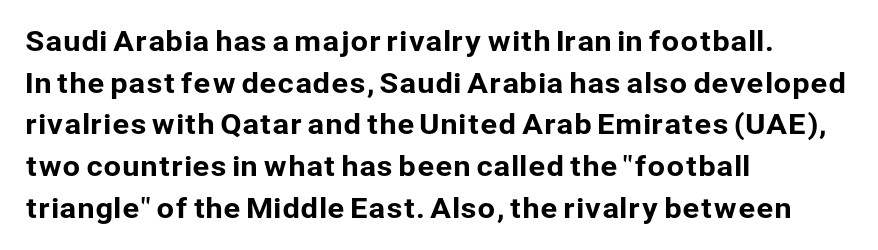
Do the letters lean? They stand straight. The space between consecutive lines is moderate. The letterforms sit shoulder to shoulder at normal distance. These lines are rendered in a variable-pitch font. Bare-footed words on every line.
